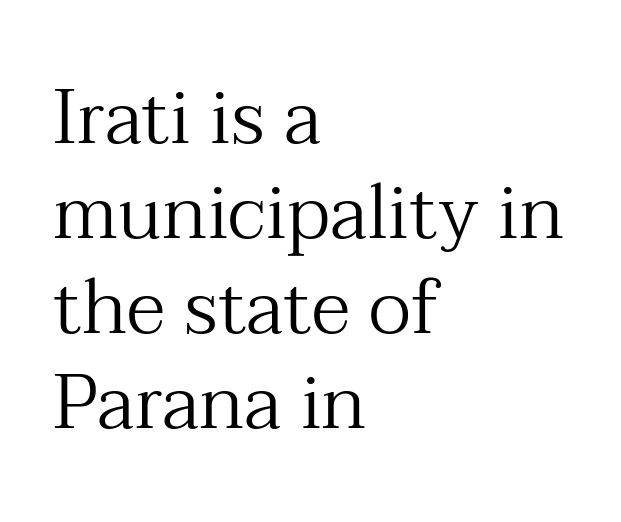
{"serif": "yes", "italic": "no", "bold": "no", "weight": "regular", "width": "normal", "stroke_contrast": "medium", "x_height": "medium", "monospaced": "no", "underline": "no", "align": "left", "line_spacing": "normal", "line_spacing_ratio": 1.25, "letter_spacing": "normal", "letter_spacing_em": 0.0, "glyph_px": 76}
